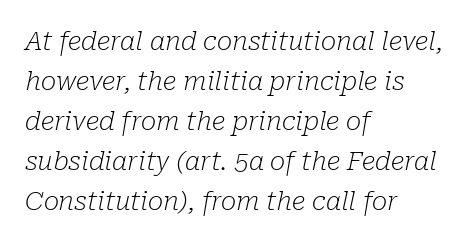
The image shows 26 px text type, italic (leaning right); set left-aligned, normal line spacing (1.54x), normal letter spacing, not underlined.
